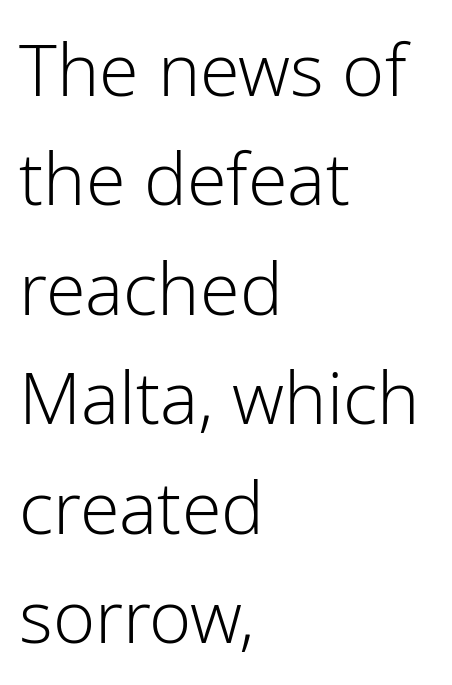
Regular leading. Is this a sans? Yes — the strokes have no serifs. Proportional: the letters do not fall into vertical columns. This rendering uses left alignment, leaving the right contour irregular.
